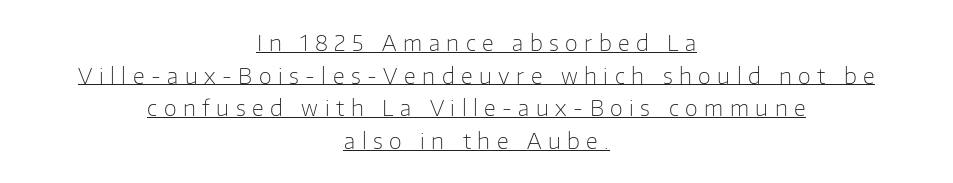
No italicization has been applied; the sample stays upright. Baseline-to-baseline distance is the conventional proportion of letter height. These lines stack symmetrically, like a column narrowing and widening about its center. Does extra space separate the letters? Yes, quite a lot of it. Compared with undecorated copy, this sample adds a rule below the words. Vertical stems look standard width or narrower in stroke.
